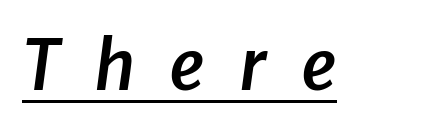
The image shows 69 px semibold type, italic (leaning right); set unusually wide letter spacing (+0.49 em), underlined; low stroke contrast and a medium x-height.
